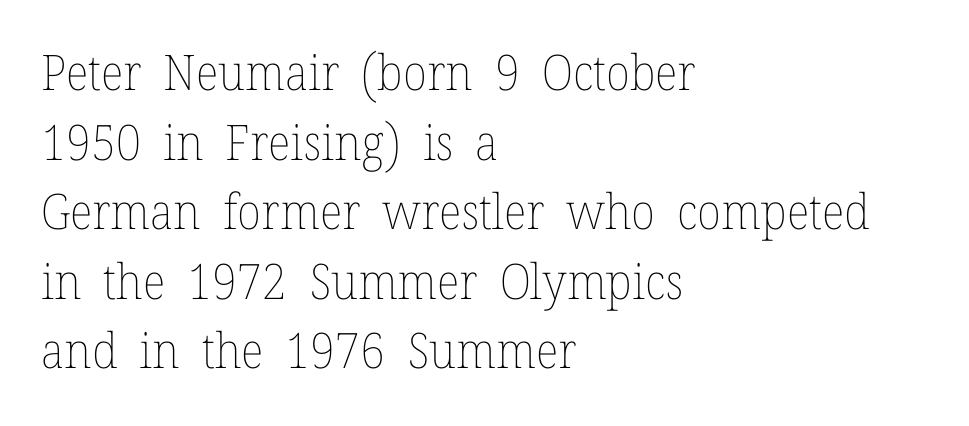
Evenly set lines give the paragraph a standard silhouette. Summary of weight: not heavy and not bold. The face used here is proportionally spaced, like ordinary book or web type. The type is set solid horizontally, with unmodified tracking.
